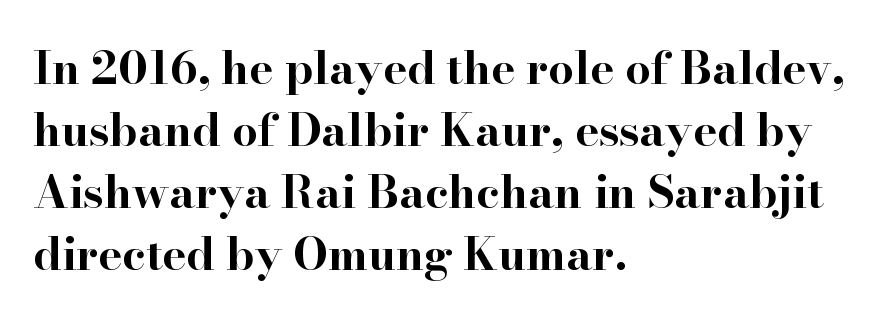
Posture: upright roman. The passage shown is typed in a proportional face where columns would drift. A dark, heavy texture on the line: the type is bold. The line texture is even and compact thanks to regular tracking. Font category for this specimen: serif. Short and long lines alike share a common starting point at left.
